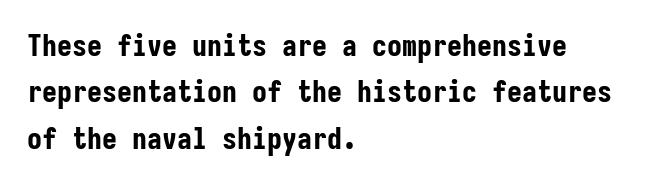
{"serif": "no", "italic": "no", "bold": "yes", "weight": "bold", "width": "condensed", "stroke_contrast": "low", "x_height": "medium", "monospaced": "yes", "underline": "no", "align": "left", "line_spacing": "normal", "line_spacing_ratio": 1.55, "letter_spacing": "normal", "letter_spacing_em": 0.0, "glyph_px": 30}
